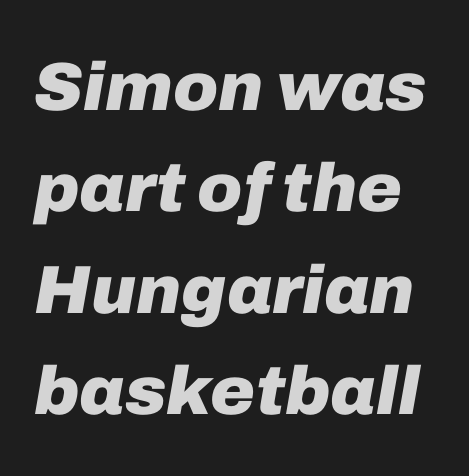
Is this a fixed-width face? No — the glyphs have proportional, varying widths. The face used here is rendered with its standard letterfit. How heavy is the stroke? Heavy — this is a bold. If you drew a line through each stem, it would be angled.
